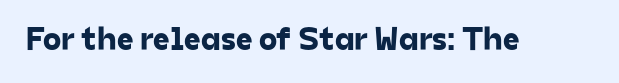
Q: Is the typeface a serif or a sans-serif typeface? A: Sans-serif.
Q: Is the text underlined? A: No.
Q: Is the spacing between letters normal or unusually wide? A: Normal.
Q: Width (condensed, normal, or wide)? A: Normal.
Q: Stroke contrast? A: Low.
Q: x-height? A: Medium.
Q: Monospaced? A: No.
